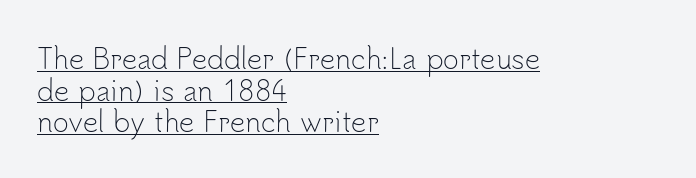
Layout note: lines flush left. These lines were composed using upright roman letters. In terms of letterspacing, this is plain default setting. Stems here are at most as thick as an everyday book face.
